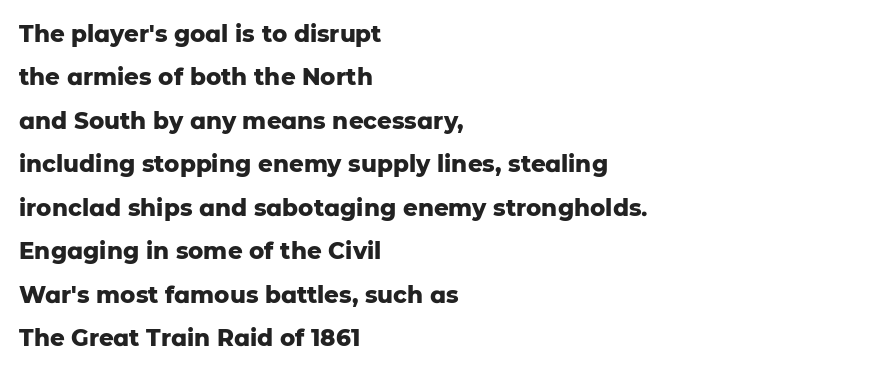
{"italic": "no", "bold": "yes", "underline": "no", "align": "left", "line_spacing_ratio": 1.89, "letter_spacing": "normal", "letter_spacing_em": 0.0, "glyph_px": 23}
